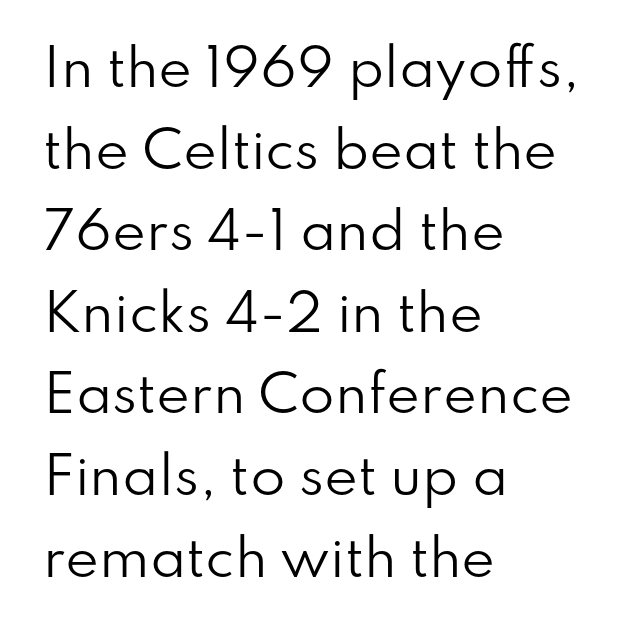
{"serif": "no", "italic": "no", "bold": "no", "weight": "regular", "width": "normal", "stroke_contrast": "low", "x_height": "small", "monospaced": "no", "underline": "no", "align": "left", "line_spacing": "normal", "line_spacing_ratio": 1.6, "letter_spacing": "normal", "letter_spacing_em": 0.0, "glyph_px": 51}
